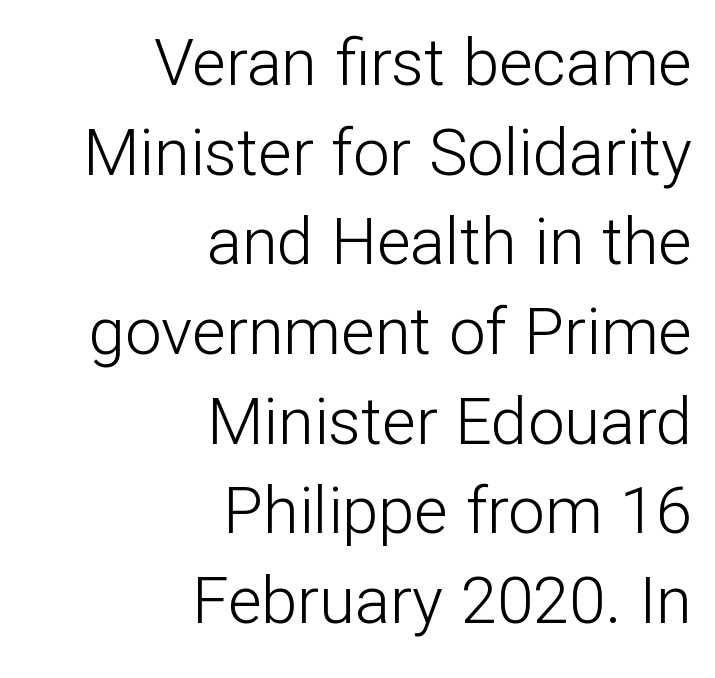
A typesetter would call this proportional, since set widths differ per character. Line endings align vertically; line beginnings do not. The letters look calm and open, with moderate or lighter stems. Nope, not italic — everything's standing straight. What stands out about the letter spacing? Nothing — it is the standard amount.
